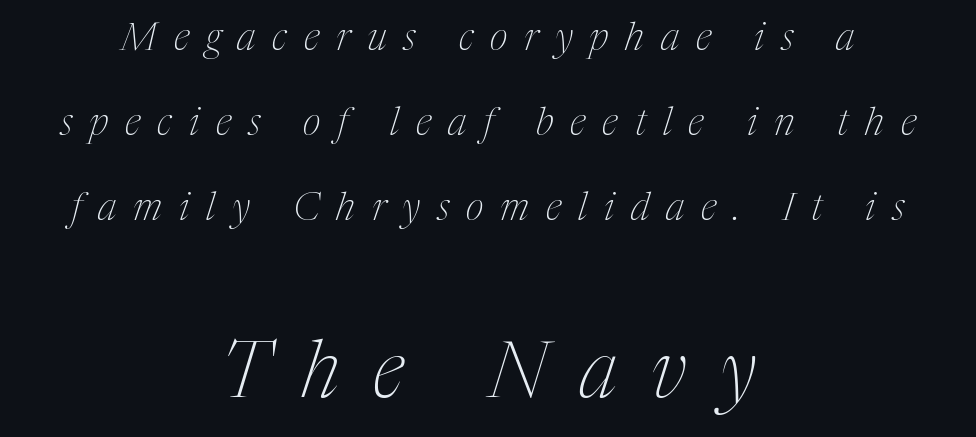
{"serif": "yes", "italic": "yes", "lean": "right", "slant_degrees": 17, "bold": "no", "weight": "thin", "width": "condensed", "stroke_contrast": "medium", "x_height": "medium", "monospaced": "no", "underline": "no", "align": "center", "line_spacing": "loose", "line_spacing_ratio": 2.18, "letter_spacing": "wide", "letter_spacing_em": 0.43, "larger_block": "second", "size_ratio": 2.0, "glyph_px": 78}
